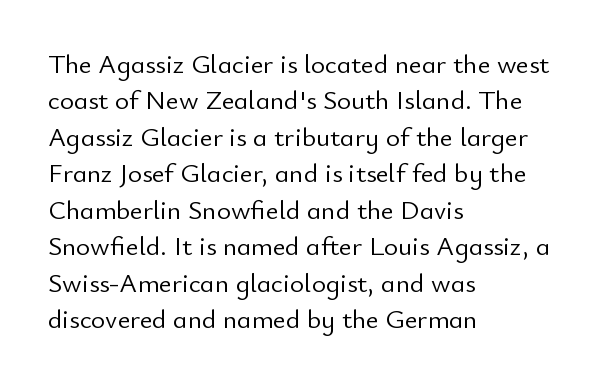
Q: Is the text bold? A: No.
Q: Is the text italic (slanted)? A: No, it is upright.
Q: Is the text underlined? A: No.
Q: How is the paragraph aligned? A: Left-aligned.
Q: Is the spacing between letters normal or unusually wide? A: Normal.
Q: Is the spacing between lines tight, normal or loose? A: Normal.
